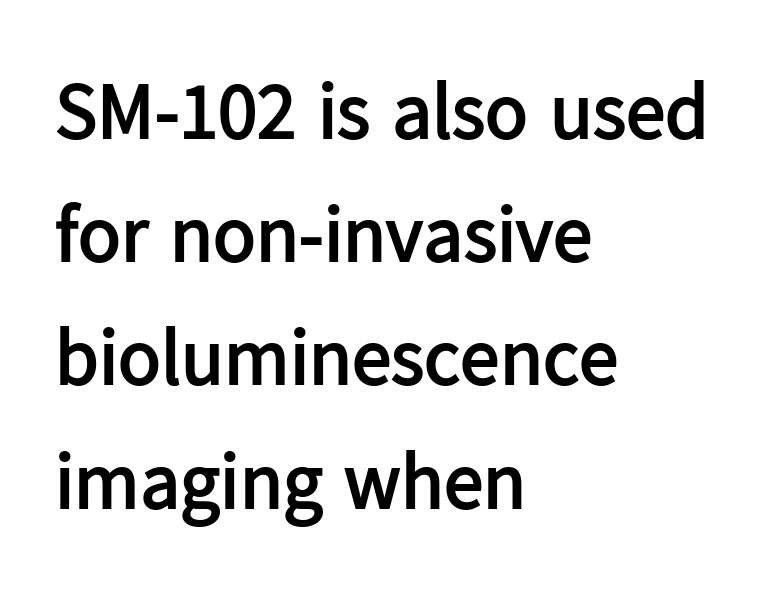
The image shows 79 px semibold sans-serif type, upright; set left-aligned, normal line spacing (1.56x), normal letter spacing, not underlined; low stroke contrast and a medium x-height.
